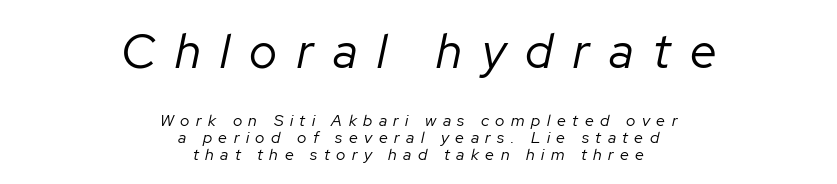
The image shows 48 px regular-weight type, italic (leaning right); set centered, tight line spacing (1.07x), unusually wide letter spacing (+0.41 em), not underlined; the first (top) block is 3.0x larger; low stroke contrast and a medium x-height.
